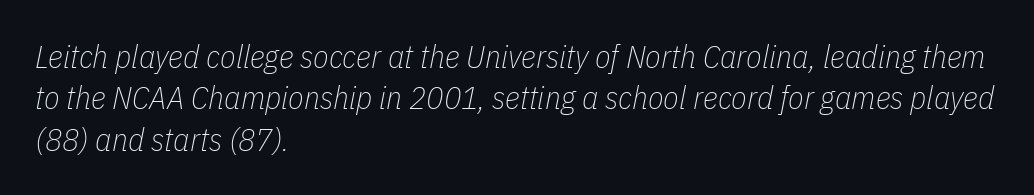
Here the designer chose a conventional face with non-uniform glyph widths. Emphasis-style slanted type is in use. Honestly, there is no underline to notice here at all. Heaviness? Minimal to ordinary, like unemphasized prose.
